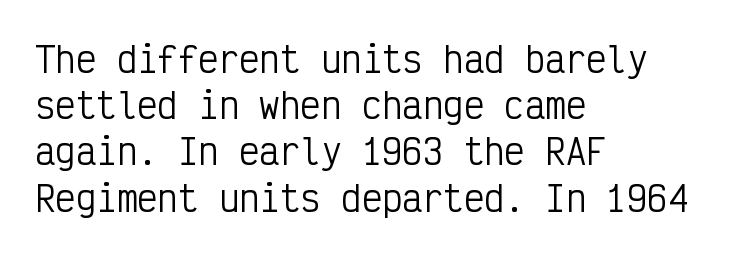
Q: Is the text bold? A: No.
Q: Is the text italic (slanted)? A: No, it is upright.
Q: Is the typeface a serif or a sans-serif typeface? A: Sans-serif.
Q: Is the text underlined? A: No.
Q: How is the paragraph aligned? A: Left-aligned.
Q: Is the spacing between letters normal or unusually wide? A: Normal.
Q: Is the spacing between lines tight, normal or loose? A: Normal.
Q: Width (condensed, normal, or wide)? A: Condensed.
Q: Stroke contrast? A: Low.
Q: x-height? A: Medium.
Q: Monospaced? A: Yes.
